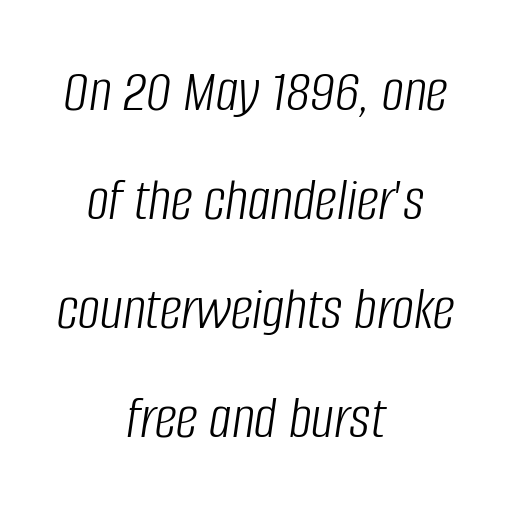
Q: Is the text bold? A: No.
Q: Is the text italic (slanted)? A: Yes, it leans right by about 8 degrees.
Q: Is the text underlined? A: No.
Q: How is the paragraph aligned? A: Centered.
Q: Is the spacing between letters normal or unusually wide? A: Normal.
Q: Width (condensed, normal, or wide)? A: Condensed.
Q: Stroke contrast? A: Low.
Q: x-height? A: Large.
Q: Monospaced? A: No.
